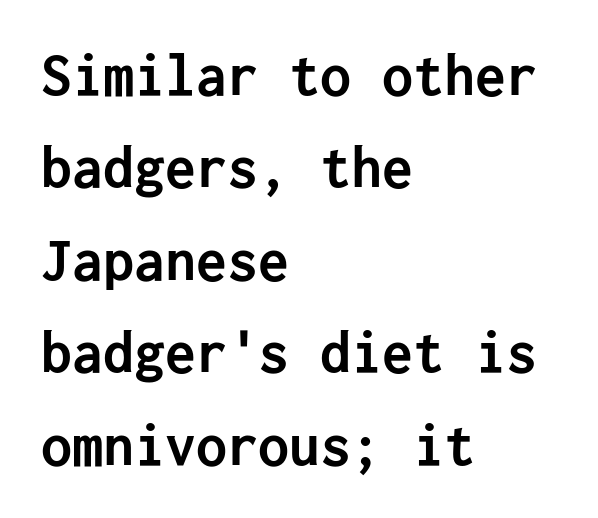
Students, this is bold: see how much ink each stroke carries. Quick note: interline space is typical. Just letters on the line, the space beneath them empty. Alignment: flush left. Does the lettering tilt? It doesn't — this is upright. Tracking value appears to be zero — textbook default spacing.
